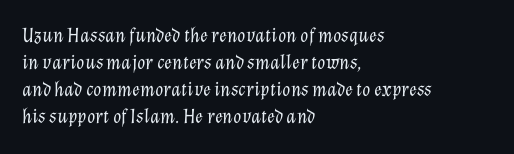
The image shows 21 px text type, italic (leaning right); set left-aligned, normal line spacing (1.29x), normal letter spacing, not underlined.
